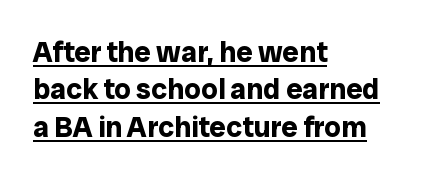
{"serif": "no", "italic": "no", "bold": "yes", "weight": "bold", "width": "normal", "stroke_contrast": "low", "x_height": "medium", "monospaced": "no", "underline": "yes", "align": "left", "line_spacing": "normal", "line_spacing_ratio": 1.29, "letter_spacing": "normal", "letter_spacing_em": 0.0, "glyph_px": 29}
